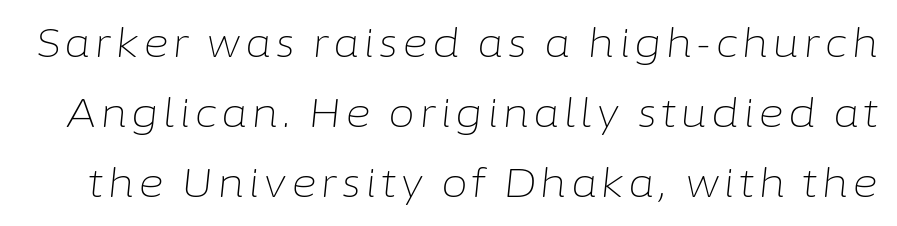
Q: Is the text bold? A: No.
Q: Is the text italic (slanted)? A: Yes, it leans right by about 6 degrees.
Q: Is the text underlined? A: No.
Q: Width (condensed, normal, or wide)? A: Normal.
Q: Stroke contrast? A: Low.
Q: x-height? A: Medium.
Q: Monospaced? A: No.
